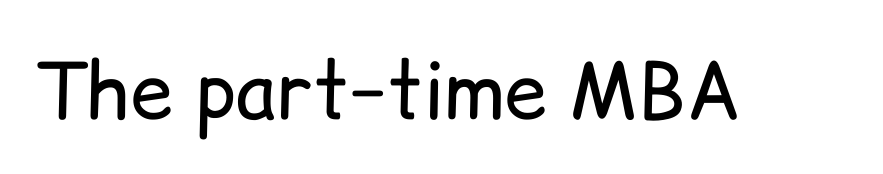
{"serif": "no", "italic": "no", "bold": "no", "weight": "regular", "width": "normal", "stroke_contrast": "low", "x_height": "medium", "monospaced": "no", "underline": "no", "letter_spacing": "normal", "letter_spacing_em": 0.0, "glyph_px": 77}
